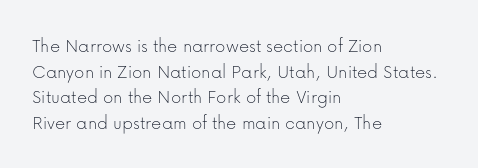
{"italic": "no", "bold": "no", "underline": "no", "align": "left", "line_spacing": "normal", "line_spacing_ratio": 1.28, "letter_spacing": "normal", "letter_spacing_em": 0.0, "glyph_px": 20}
